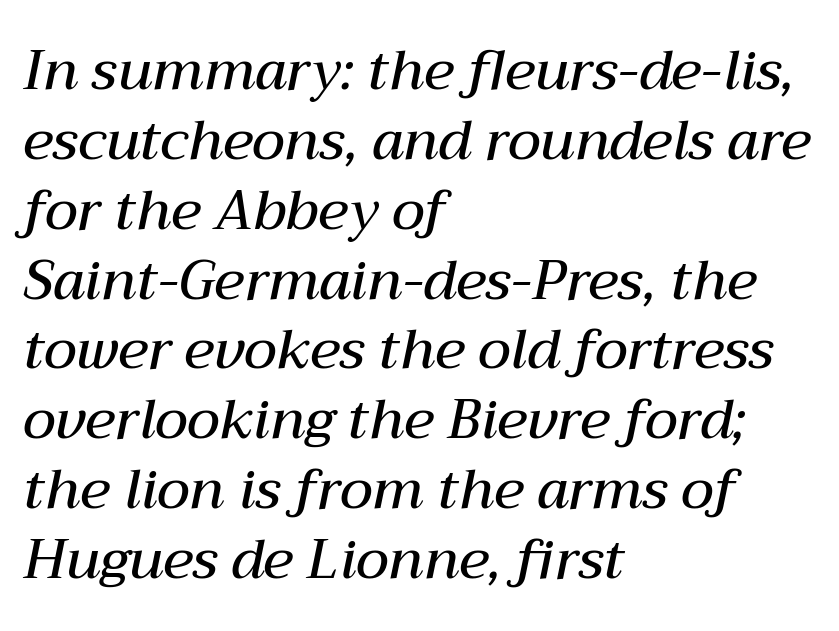
{"italic": "yes", "lean": "right", "slant_degrees": 12, "bold": "semi", "weight": "semibold", "width": "normal", "stroke_contrast": "medium", "x_height": "medium", "monospaced": "no", "underline": "no", "align": "left", "line_spacing": "normal", "line_spacing_ratio": 1.27, "letter_spacing": "normal", "letter_spacing_em": 0.0, "glyph_px": 55}
